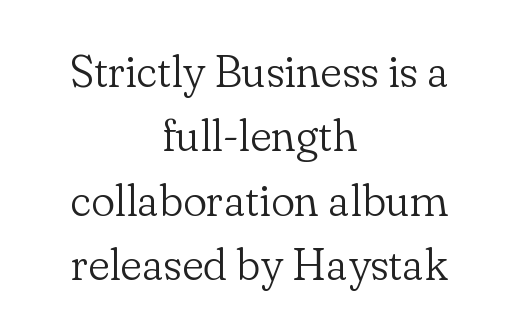
Is the letter spacing exaggerated? No — it looks like the ordinary default. Caption: face not bold, strokes unweighted. Baseline-to-baseline distance is the conventional proportion of letter height. Glance below the letters and you will spot only blank space.
